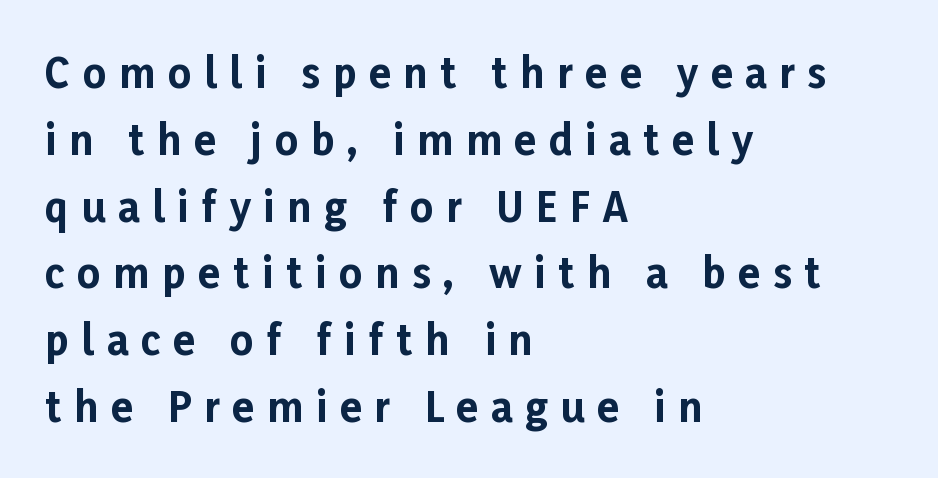
Vertical strokes here are truly vertical. This rendering features lettering with no underline. What's the leading like? Ordinary, nothing unusual. Does the copy run flush right? No — it runs flush left. Tracking value appears strongly positive — letters spread wide.
